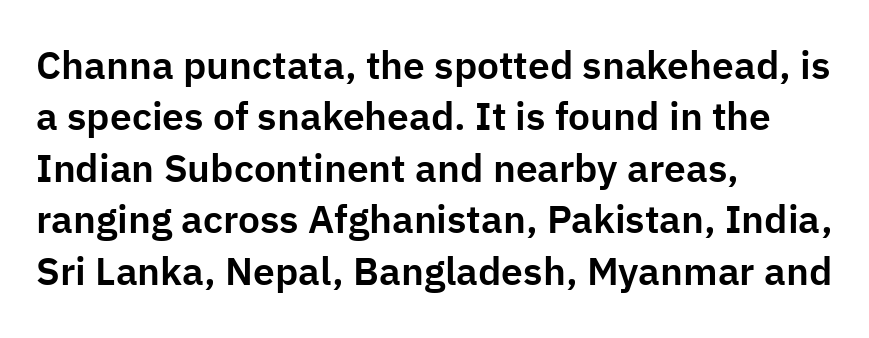
The image shows 39 px sans-serif type, upright; set left-aligned, normal line spacing (1.32x), normal letter spacing, not underlined; low stroke contrast and a medium x-height.
